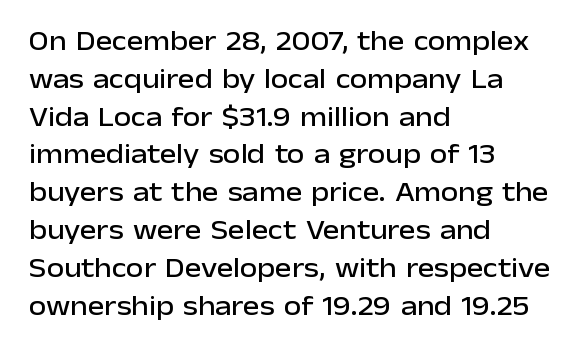
{"serif": "no", "italic": "no", "width": "normal", "stroke_contrast": "low", "x_height": "medium", "monospaced": "no", "underline": "no", "align": "left", "line_spacing": "normal", "line_spacing_ratio": 1.35, "letter_spacing": "normal", "letter_spacing_em": 0.0, "glyph_px": 28}
